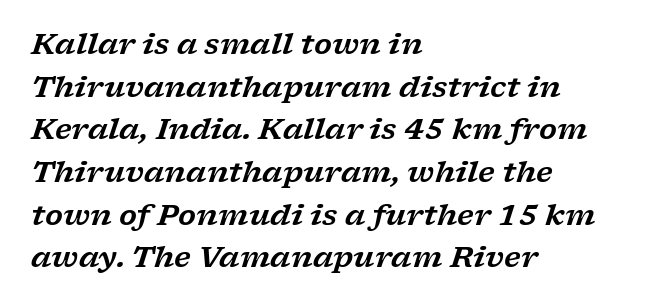
Underlining? Definitely not there. Proportional: the letters do not fall into vertical columns. The lines in this sample share a left origin and differ only in where they stop. Unlike a clean sans, this face finishes its strokes with serifs. Each new line begins a customary step beneath the previous one. Short note: letters normally spaced.
